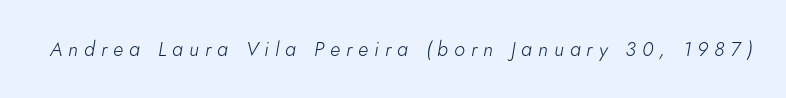
How are the letters spaced? Widely, with obvious added tracking. This reads as an unemphasized weight, regular at the heaviest. Underline: absent. Yep, that's italic — everything's leaning.
